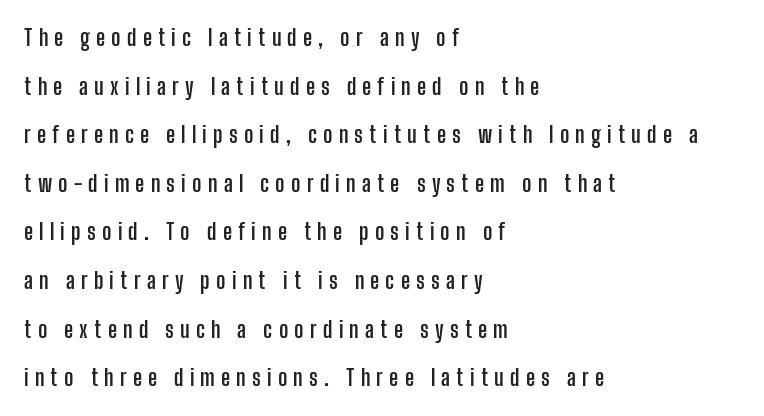
{"italic": "no", "bold": "yes", "underline": "no", "align": "left", "line_spacing": "loose", "line_spacing_ratio": 2.21, "letter_spacing": "wide", "letter_spacing_em": 0.28, "glyph_px": 22}
